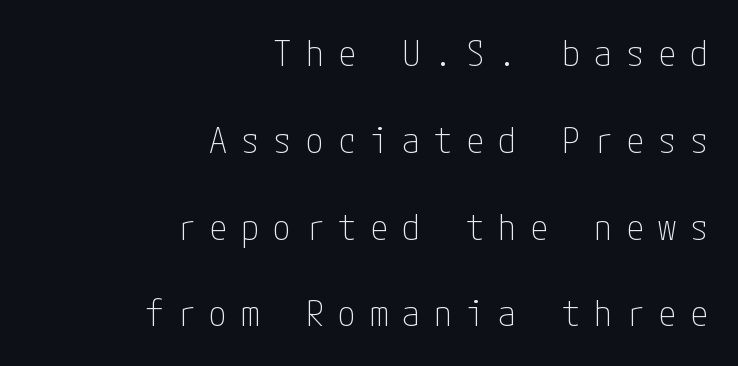
Q: Is the text bold? A: No.
Q: Is the text italic (slanted)? A: No, it is upright.
Q: Is the typeface a serif or a sans-serif typeface? A: Sans-serif.
Q: Is the text underlined? A: No.
Q: How is the paragraph aligned? A: Right-aligned.
Q: Is the spacing between letters normal or unusually wide? A: Unusually wide.
Q: Is the spacing between lines tight, normal or loose? A: Loose.
Q: Width (condensed, normal, or wide)? A: Condensed.
Q: Stroke contrast? A: Low.
Q: x-height? A: Medium.
